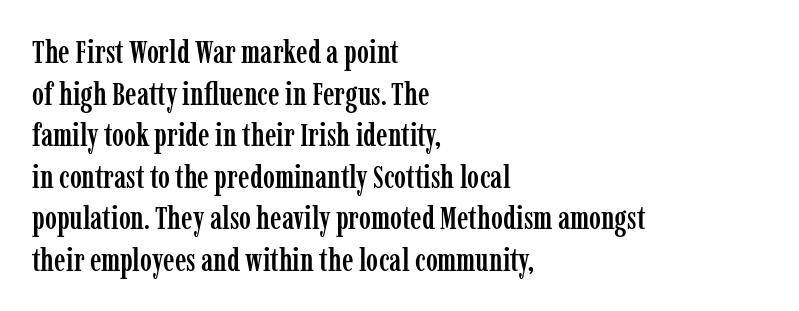
The letterforms sit shoulder to shoulder at normal distance. You can tell it's not italic because the verticals are truly vertical. I'd call this a serif setting — the letters wear small feet. Here the designer chose a conventional face with non-uniform glyph widths. These lines sit exactly where default settings would place them.
